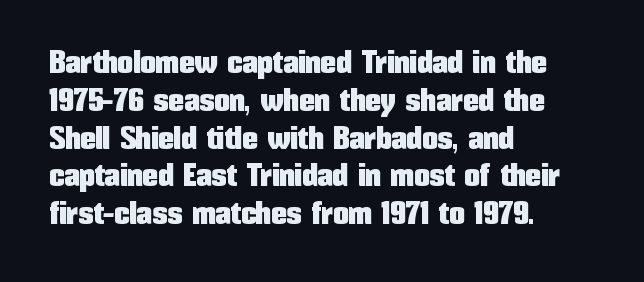
The image shows 31 px condensed sans-serif type, upright; set left-aligned, line spacing 1.22x, normal letter spacing, not underlined; low stroke contrast and a medium x-height.
